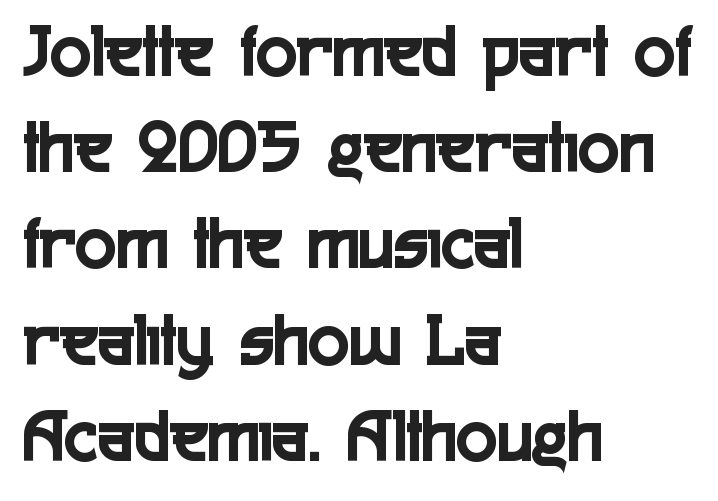
Q: Is the text italic (slanted)? A: No, it is upright.
Q: Is the typeface a serif or a sans-serif typeface? A: Sans-serif.
Q: Is the text underlined? A: No.
Q: How is the paragraph aligned? A: Left-aligned.
Q: Is the spacing between letters normal or unusually wide? A: Normal.
Q: Is the spacing between lines tight, normal or loose? A: Normal.
Q: Width (condensed, normal, or wide)? A: Condensed.
Q: x-height? A: Medium.
Q: Monospaced? A: No.
